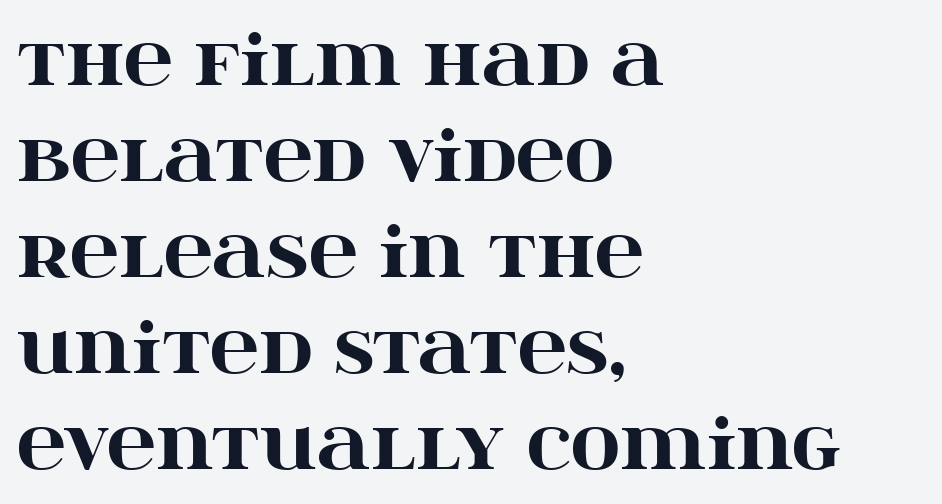
Compared with typical paragraphs, the rows here are spaced about the same. Look at the tracking — it's just the regular setting, nothing added. Glance below the letters and you will spot only blank space. Does the type have serifs? Yes, each stem ends in a small foot. On the weight axis this lands at bold, roughly 700.
